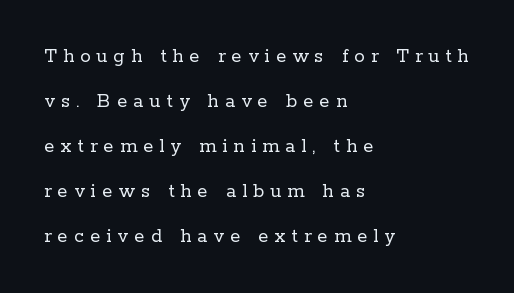
Q: Is the text bold? A: No.
Q: Is the text italic (slanted)? A: No, it is upright.
Q: Is the text underlined? A: No.
Q: How is the paragraph aligned? A: Left-aligned.
Q: Is the spacing between letters normal or unusually wide? A: Unusually wide.
Q: Is the spacing between lines tight, normal or loose? A: Loose.
